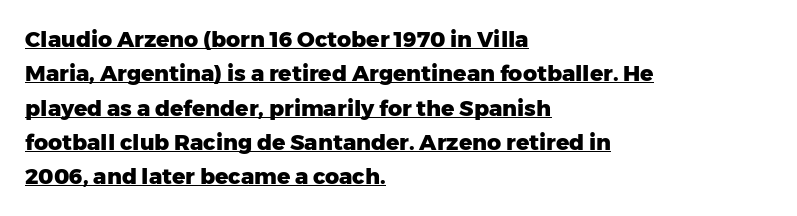
Q: Is the text bold? A: Yes.
Q: Is the text italic (slanted)? A: No, it is upright.
Q: Is the text underlined? A: Yes.
Q: How is the paragraph aligned? A: Left-aligned.
Q: Is the spacing between letters normal or unusually wide? A: Normal.
Q: Is the spacing between lines tight, normal or loose? A: Normal.
